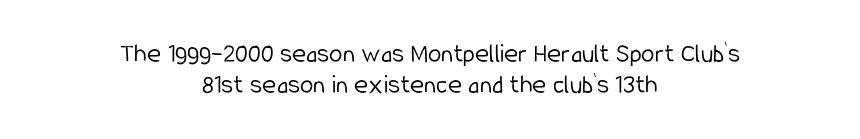
Q: Is the text bold? A: No.
Q: Is the text italic (slanted)? A: No, it is upright.
Q: Is the text underlined? A: No.
Q: How is the paragraph aligned? A: Centered.
Q: Is the spacing between letters normal or unusually wide? A: Normal.
Q: Is the spacing between lines tight, normal or loose? A: Tight.
